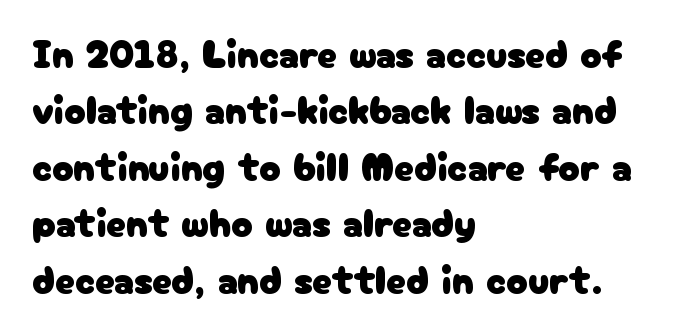
The image shows 40 px sans-serif type, upright; set left-aligned, normal line spacing (1.41x), normal letter spacing, not underlined; low stroke contrast and a medium x-height.
